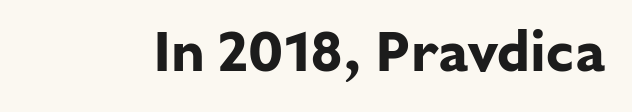
Do the letters lean? They stand straight. Heft: maximum for text — a bold. What stands out about the letter spacing? Nothing — it is the standard amount. Stroke terminals: plain, sans-serif. Descenders are the only things crossing below the line.
